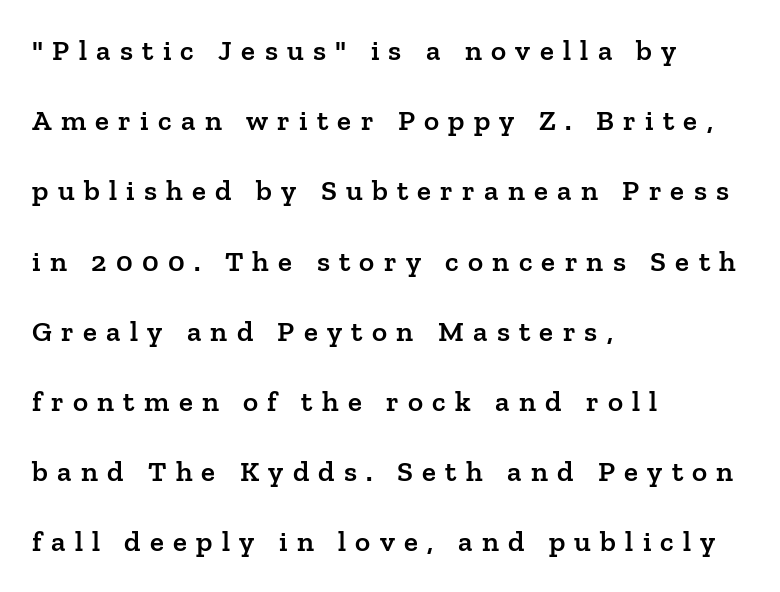
Is there much room between lines? Yes — plenty of vertical air separates them. You can tell it's not italic because the verticals are truly vertical. Examine the stroke ends and you'll spot serifs. The letters advance in unequal steps, a hallmark of proportional type.
